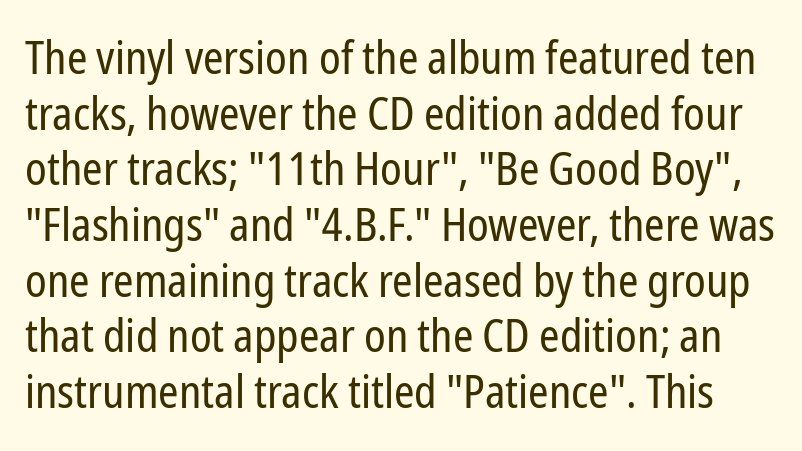
The image shows 46 px regular-weight, condensed sans-serif type, upright; set line spacing 1.21x, normal letter spacing, not underlined; low stroke contrast and a medium x-height.
